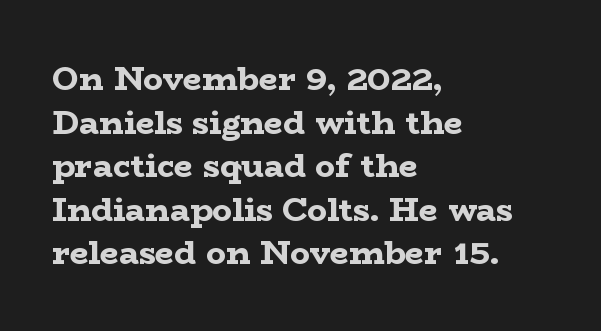
Q: Is the text bold? A: Yes.
Q: Is the text italic (slanted)? A: No, it is upright.
Q: Is the typeface a serif or a sans-serif typeface? A: Serif.
Q: Is the text underlined? A: No.
Q: How is the paragraph aligned? A: Left-aligned.
Q: Is the spacing between letters normal or unusually wide? A: Normal.
Q: Is the spacing between lines tight, normal or loose? A: Normal.
Q: Width (condensed, normal, or wide)? A: Wide.
Q: Stroke contrast? A: Low.
Q: x-height? A: Medium.
Q: Monospaced? A: No.
